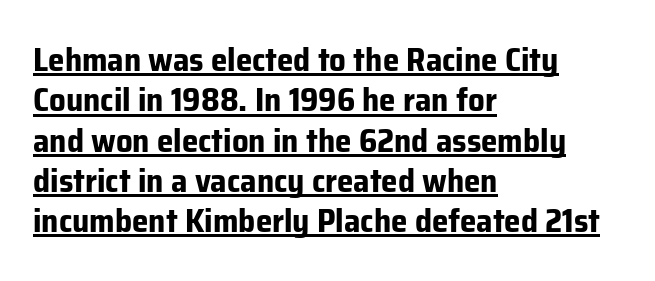
The image shows 33 px bold sans-serif type, upright; set left-aligned, line spacing 1.22x, normal letter spacing, underlined; low stroke contrast and a medium x-height.
